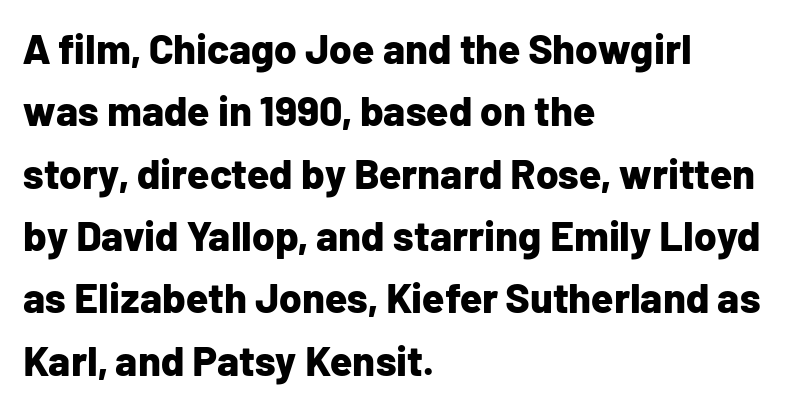
The image shows 41 px bold sans-serif type, upright; set left-aligned, normal line spacing (1.52x), normal letter spacing, not underlined; low stroke contrast and a medium x-height.
